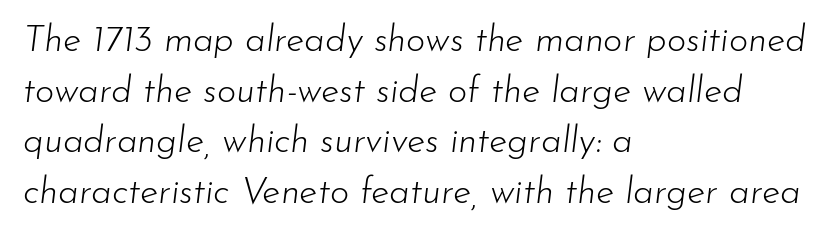
{"italic": "yes", "lean": "right", "slant_degrees": 7, "bold": "no", "weight": "light", "width": "normal", "stroke_contrast": "low", "x_height": "small", "monospaced": "no", "underline": "no", "align": "left", "line_spacing": "normal", "line_spacing_ratio": 1.37, "letter_spacing": "normal", "letter_spacing_em": 0.0, "glyph_px": 37}
